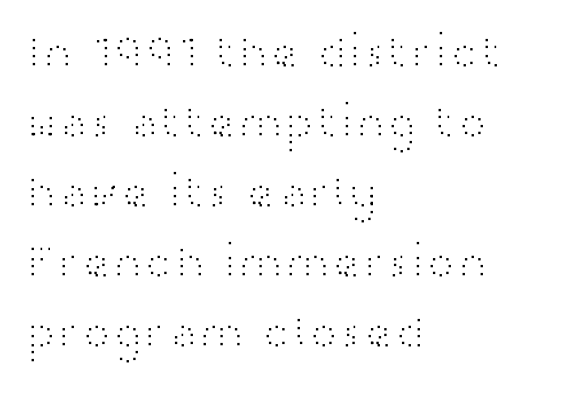
When letters stand straight like this, we call the style roman or upright. Reading down the column, the eye jumps a familiar distance to each next line. Is the stroke heavy? The answer is a plain regular-or-lighter. Check under the words: just untouched page. These lines stack with their left ends in a neat column. Compared with typical body copy, the letter spacing here is the same.
